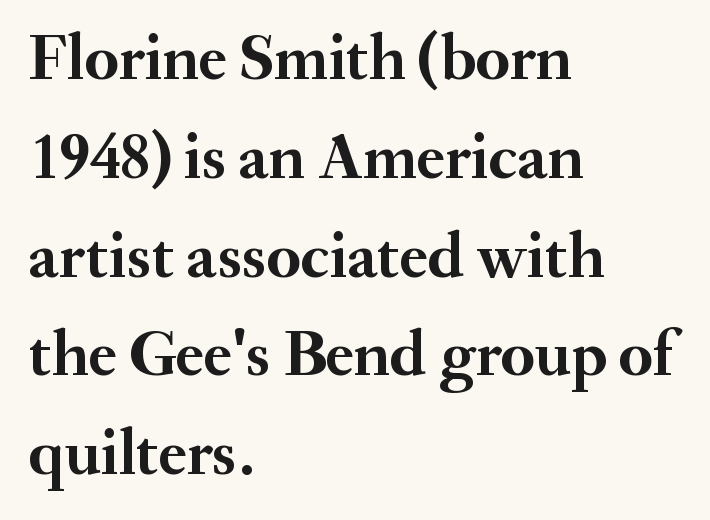
Each letter keeps its own natural width here, so spacing adapts to shape. The lettering stays uniformly vertical, giving the passage a roman look. Nobody drew a line under any word here. Reading down the block, your eye returns to a fixed left position each line. Default kerning and tracking; the words read as compact shapes.
